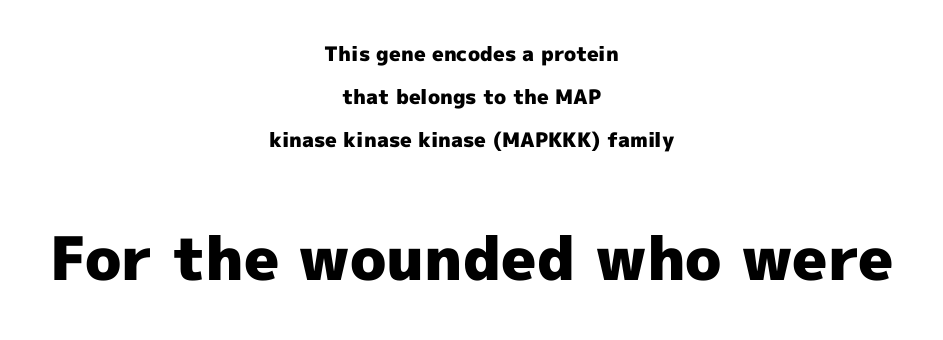
Q: Is the text bold? A: Yes.
Q: Is the text italic (slanted)? A: No, it is upright.
Q: Is the typeface a serif or a sans-serif typeface? A: Sans-serif.
Q: Is the text underlined? A: No.
Q: How is the paragraph aligned? A: Centered.
Q: Is the spacing between letters normal or unusually wide? A: Normal.
Q: Is the spacing between lines tight, normal or loose? A: Loose.
Q: Which block of text is set in a larger size, the first (top) or the second (bottom)? A: The second (bottom) one.
Q: Width (condensed, normal, or wide)? A: Normal.
Q: x-height? A: Medium.
Q: Monospaced? A: No.
